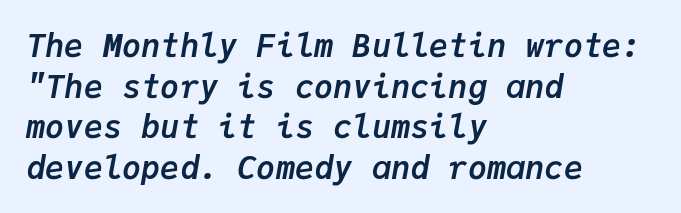
Q: Is the text bold? A: Yes.
Q: Is the text italic (slanted)? A: Yes, it leans right by about 9 degrees.
Q: Is the text underlined? A: No.
Q: How is the paragraph aligned? A: Left-aligned.
Q: Is the spacing between letters normal or unusually wide? A: Normal.
Q: Is the spacing between lines tight, normal or loose? A: Normal.
Q: Width (condensed, normal, or wide)? A: Normal.
Q: Stroke contrast? A: Low.
Q: x-height? A: Medium.
Q: Monospaced? A: Yes.
